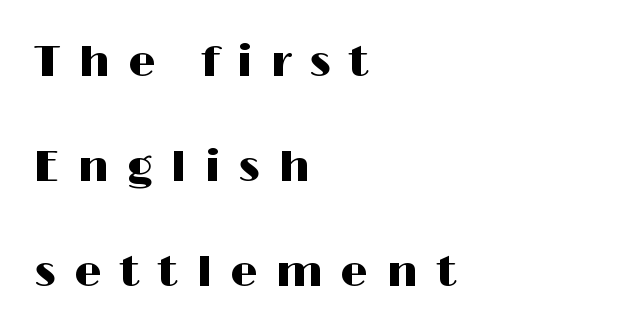
{"serif": "no", "italic": "no", "width": "wide", "stroke_contrast": "high", "x_height": "medium", "monospaced": "no", "underline": "no", "align": "left", "line_spacing": "loose", "line_spacing_ratio": 2.39, "letter_spacing": "wide", "letter_spacing_em": 0.4, "glyph_px": 44}
